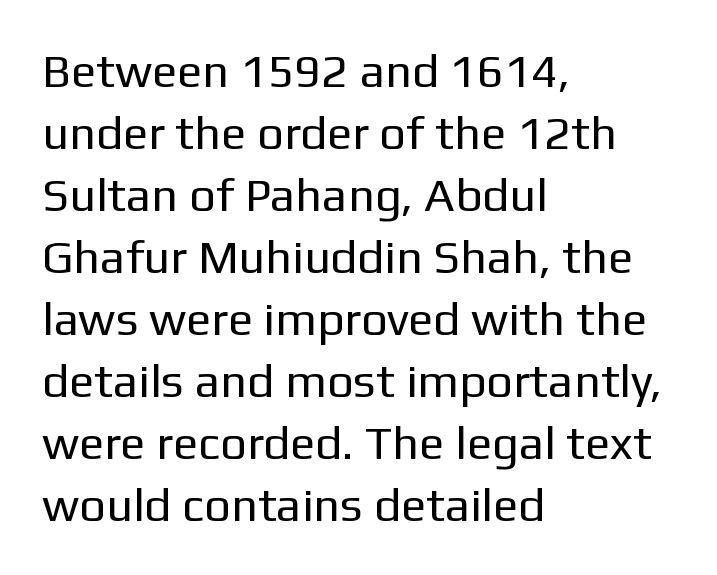
The image shows 47 px regular-weight sans-serif type, upright; set left-aligned, normal line spacing (1.32x), normal letter spacing, not underlined; low stroke contrast and a medium x-height.
